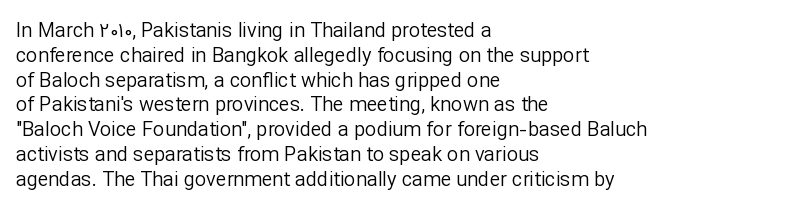
{"italic": "no", "bold": "no", "underline": "no", "align": "left", "line_spacing_ratio": 1.24, "letter_spacing": "normal", "letter_spacing_em": 0.0, "glyph_px": 20}
